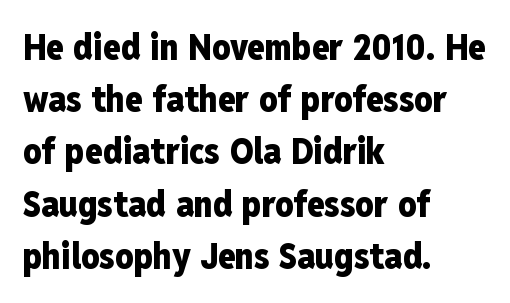
Students, note that the glyphs here touch the page at normal intervals. On the weight axis this lands at bold, roughly 700. Leading: standard. A bare baseline throughout the passage. Letterform terminals end flat and unadorned throughout the passage. Note the varied advance widths — an 'i' is clearly narrower than an 'm'.
